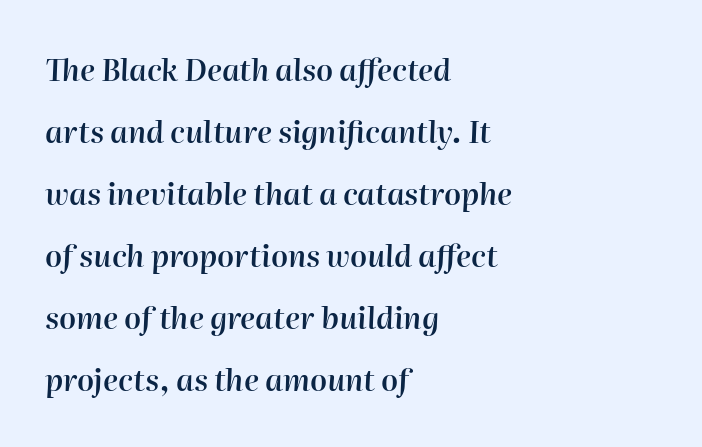
Q: Is the text bold? A: Semi-bold.
Q: Is the text italic (slanted)? A: Yes, it leans right by about 2 degrees.
Q: Is the text underlined? A: No.
Q: How is the paragraph aligned? A: Left-aligned.
Q: Is the spacing between letters normal or unusually wide? A: Normal.
Q: Is the spacing between lines tight, normal or loose? A: Loose.
Q: Width (condensed, normal, or wide)? A: Normal.
Q: Stroke contrast? A: High.
Q: x-height? A: Medium.
Q: Monospaced? A: No.
